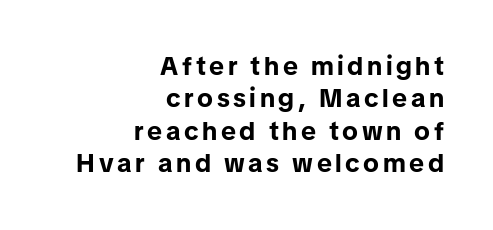
{"italic": "no", "bold": "yes", "underline": "no", "align": "right", "line_spacing": "normal", "line_spacing_ratio": 1.25, "glyph_px": 26}
